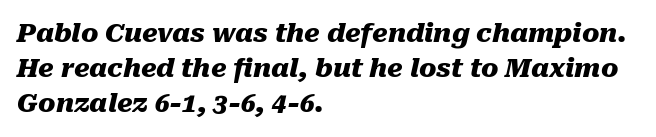
{"italic": "yes", "lean": "right", "slant_degrees": 10, "bold": "yes", "underline": "no", "align": "left", "line_spacing": "normal", "line_spacing_ratio": 1.35, "letter_spacing": "normal", "letter_spacing_em": 0.0, "glyph_px": 26}
